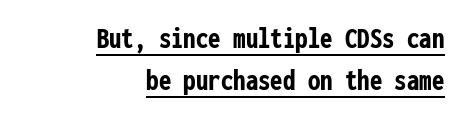
Q: Is the text bold? A: Yes.
Q: Is the text italic (slanted)? A: No, it is upright.
Q: Is the typeface a serif or a sans-serif typeface? A: Sans-serif.
Q: Is the text underlined? A: Yes.
Q: How is the paragraph aligned? A: Right-aligned.
Q: Is the spacing between letters normal or unusually wide? A: Normal.
Q: Is the spacing between lines tight, normal or loose? A: Normal.
Q: Width (condensed, normal, or wide)? A: Condensed.
Q: Stroke contrast? A: Low.
Q: x-height? A: Medium.
Q: Monospaced? A: Yes.
